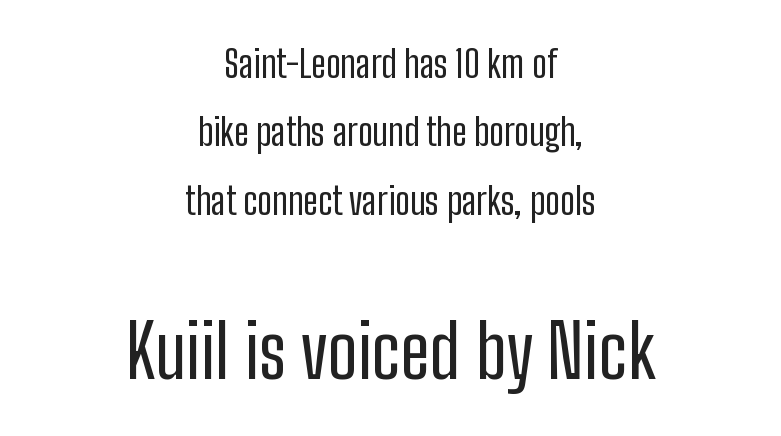
Q: Is the text bold? A: No.
Q: Is the text italic (slanted)? A: No, it is upright.
Q: Is the typeface a serif or a sans-serif typeface? A: Sans-serif.
Q: Is the text underlined? A: No.
Q: How is the paragraph aligned? A: Centered.
Q: Is the spacing between letters normal or unusually wide? A: Normal.
Q: Which block of text is set in a larger size, the first (top) or the second (bottom)? A: The second (bottom) one.
Q: Width (condensed, normal, or wide)? A: Condensed.
Q: Stroke contrast? A: Low.
Q: x-height? A: Medium.
Q: Monospaced? A: No.
